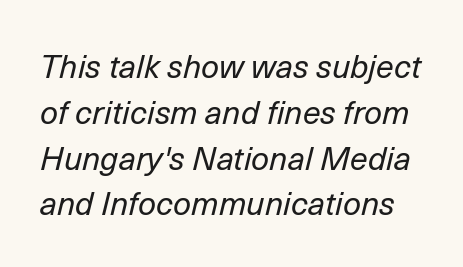
The image shows 32 px regular-weight type, italic (leaning right); set normal line spacing (1.43x), normal letter spacing, not underlined; low stroke contrast and a medium x-height.
